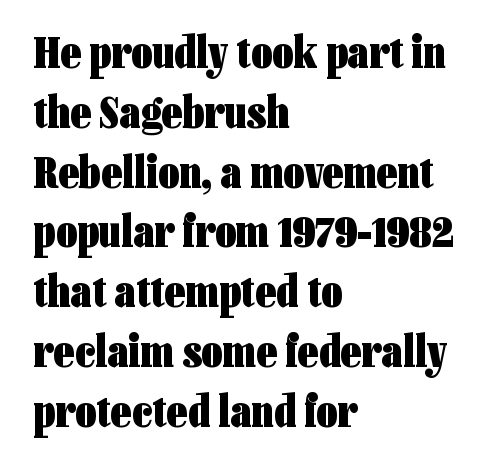
{"serif": "no", "italic": "no", "bold": "yes", "weight": "heavy", "width": "condensed", "stroke_contrast": "low", "x_height": "medium", "monospaced": "no", "underline": "no", "align": "left", "line_spacing": "normal", "line_spacing_ratio": 1.3, "letter_spacing": "normal", "letter_spacing_em": 0.0, "glyph_px": 46}
